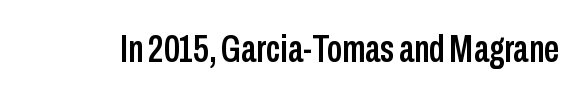
The image shows 38 px condensed sans-serif type, upright; set normal letter spacing, not underlined; low stroke contrast and a medium x-height.
